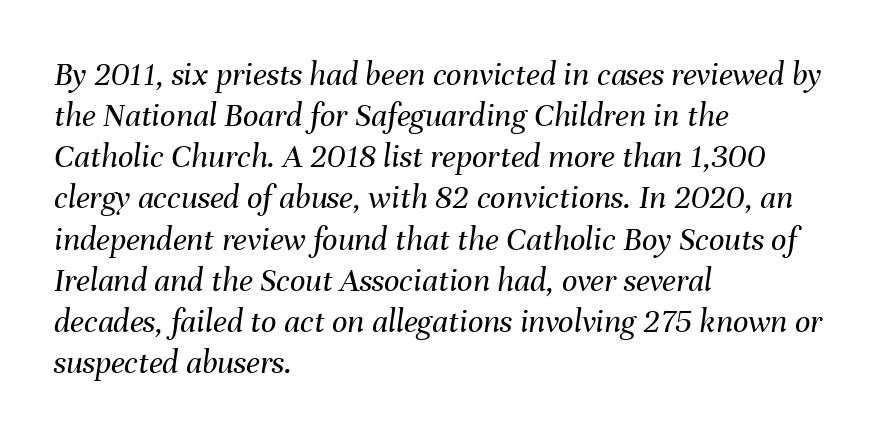
Think standard paragraph weight, or any step lighter than that. The typography opts for an oblique posture over an upright one. Letters rest on an invisible, unmarked baseline. Note the varied advance widths — an 'i' is clearly narrower than an 'm'. This rendering uses left alignment, leaving the right contour irregular.
